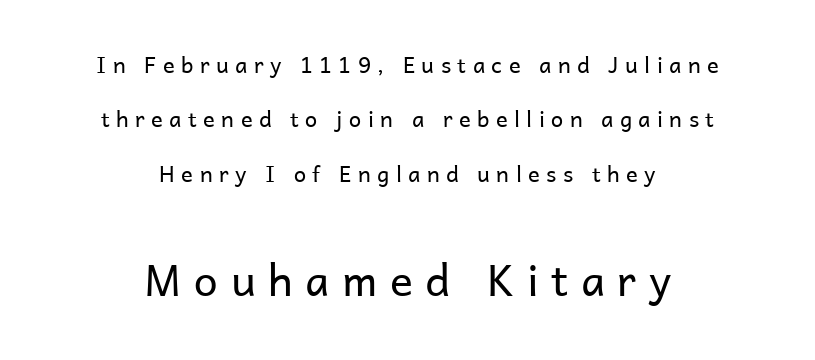
Q: Is the text bold? A: No.
Q: Is the text italic (slanted)? A: No, it is upright.
Q: Is the typeface a serif or a sans-serif typeface? A: Sans-serif.
Q: Is the text underlined? A: No.
Q: How is the paragraph aligned? A: Centered.
Q: Is the spacing between letters normal or unusually wide? A: Unusually wide.
Q: Is the spacing between lines tight, normal or loose? A: Loose.
Q: Which block of text is set in a larger size, the first (top) or the second (bottom)? A: The second (bottom) one.
Q: Width (condensed, normal, or wide)? A: Normal.
Q: Stroke contrast? A: Low.
Q: x-height? A: Medium.
Q: Monospaced? A: No.
